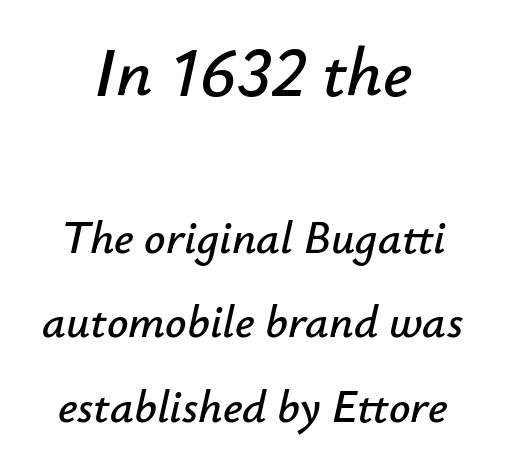
{"italic": "yes", "lean": "right", "slant_degrees": 12, "width": "normal", "stroke_contrast": "low", "x_height": "small", "monospaced": "no", "underline": "no", "align": "center", "line_spacing_ratio": 1.79, "letter_spacing": "normal", "letter_spacing_em": 0.0, "larger_block": "first", "size_ratio": 1.49, "glyph_px": 70}
